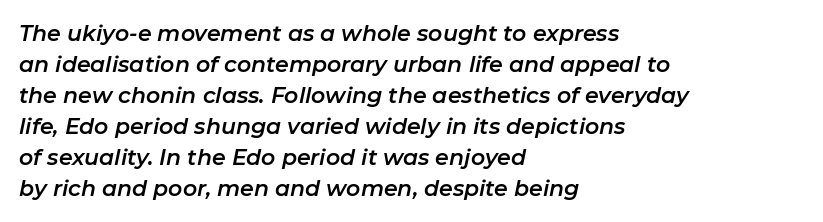
Q: Is the text italic (slanted)? A: Yes, it leans right by about 11 degrees.
Q: Is the text underlined? A: No.
Q: How is the paragraph aligned? A: Left-aligned.
Q: Is the spacing between letters normal or unusually wide? A: Normal.
Q: Is the spacing between lines tight, normal or loose? A: Normal.
